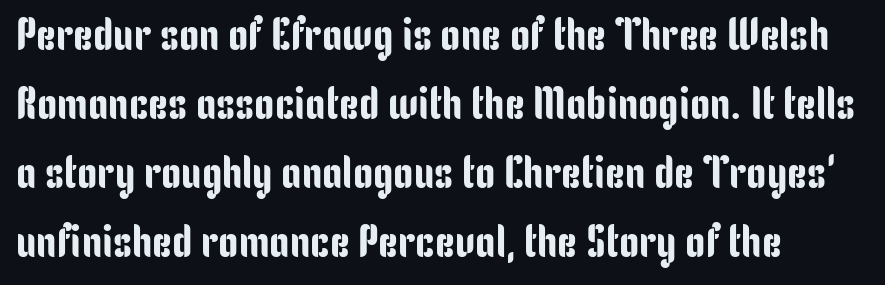
{"serif": "no", "italic": "no", "width": "condensed", "stroke_contrast": "low", "x_height": "medium", "monospaced": "no", "underline": "no", "align": "left", "line_spacing": "normal", "line_spacing_ratio": 1.53, "letter_spacing": "normal", "letter_spacing_em": 0.0, "glyph_px": 45}
